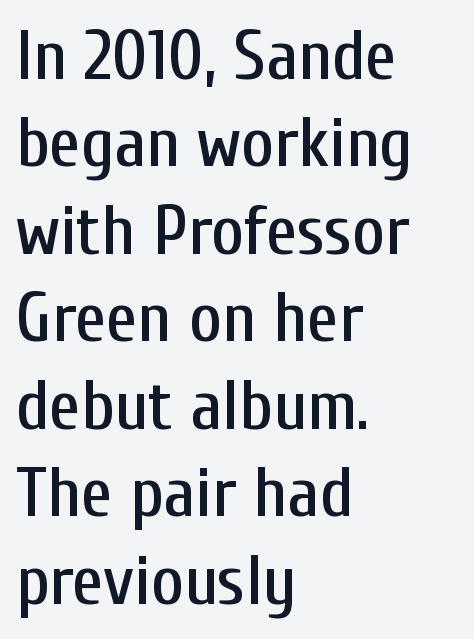
A typesetter would call this zero additional tracking. Short and long lines alike share a common starting point at left. Spacing verdict: proportional, widths tailored to each character. A typesetter would label this face a sans. Quick note: underline off.
